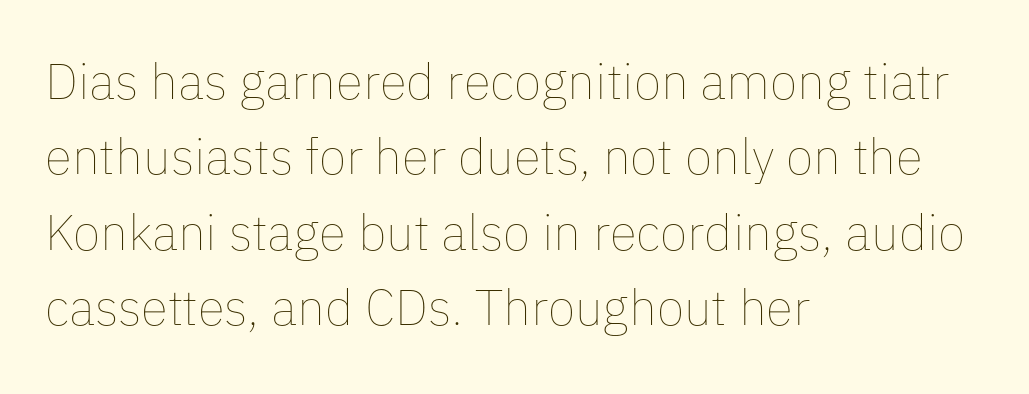
Q: Is the text bold? A: No.
Q: Is the text italic (slanted)? A: No, it is upright.
Q: Is the text underlined? A: No.
Q: How is the paragraph aligned? A: Left-aligned.
Q: Is the spacing between letters normal or unusually wide? A: Normal.
Q: Is the spacing between lines tight, normal or loose? A: Normal.
Q: Width (condensed, normal, or wide)? A: Normal.
Q: Stroke contrast? A: Low.
Q: x-height? A: Medium.
Q: Monospaced? A: No.
